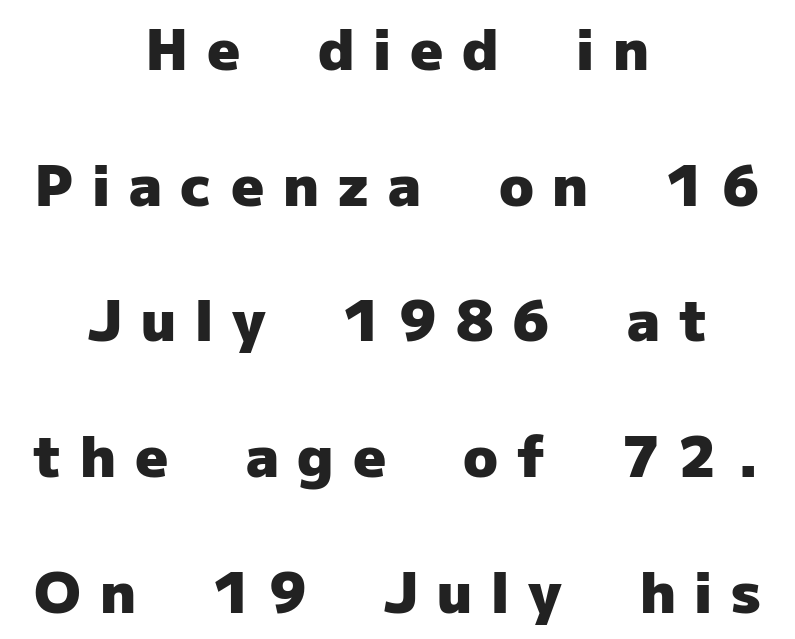
Q: Is the text bold? A: Yes.
Q: Is the text italic (slanted)? A: No, it is upright.
Q: Is the typeface a serif or a sans-serif typeface? A: Sans-serif.
Q: Is the text underlined? A: No.
Q: How is the paragraph aligned? A: Centered.
Q: Is the spacing between letters normal or unusually wide? A: Unusually wide.
Q: Is the spacing between lines tight, normal or loose? A: Loose.
Q: Width (condensed, normal, or wide)? A: Normal.
Q: Stroke contrast? A: Low.
Q: x-height? A: Medium.
Q: Monospaced? A: No.
